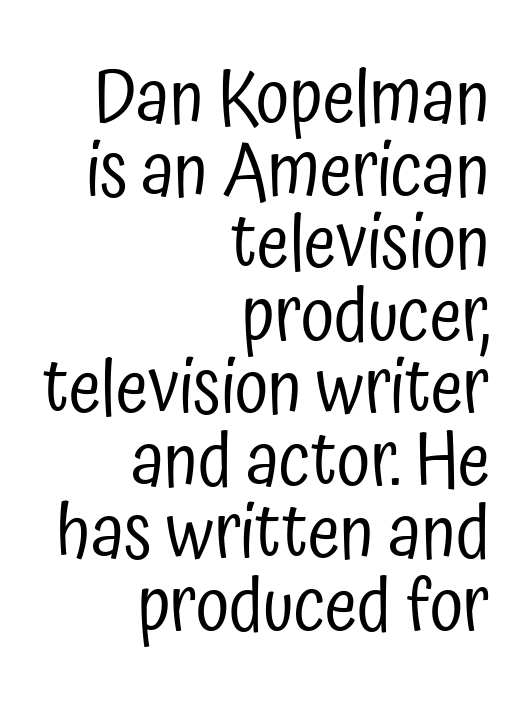
Which margin do the lines hug? The right one — the left edge is uneven. In terms of leading, this rendering errs on the cramped side. This sample uses a sans-serif face. The font is comparable to plain body text, perhaps lighter. A typesetter would call this proportional, since set widths differ per character.
